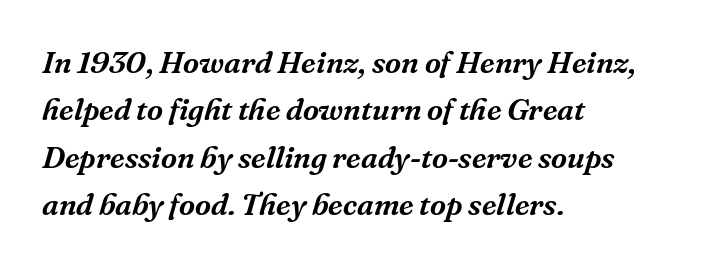
Honestly, there is no underline to notice here at all. Regarding leading, the lines here are spaced in the standard way. Character widths vary here, with narrow letters taking less room than wide ones. Designer's note — italics engaged. Observe the ordinary spacing: letters are neighbours, not strangers.
